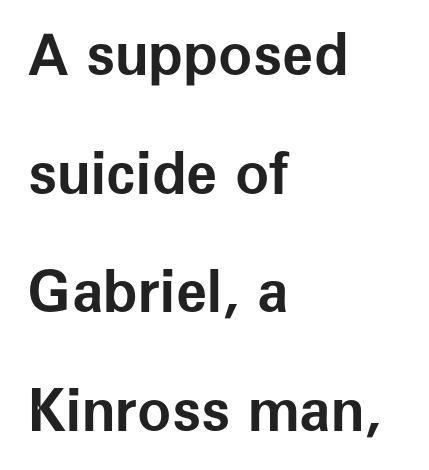
The image shows 57 px bold sans-serif type, upright; set left-aligned, loose line spacing (2.08x), normal letter spacing, not underlined; low stroke contrast and a medium x-height.
